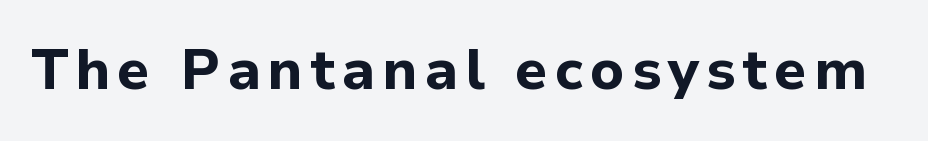
{"serif": "no", "italic": "no", "bold": "yes", "weight": "bold", "width": "normal", "stroke_contrast": "low", "x_height": "medium", "monospaced": "no", "underline": "no", "glyph_px": 57}
